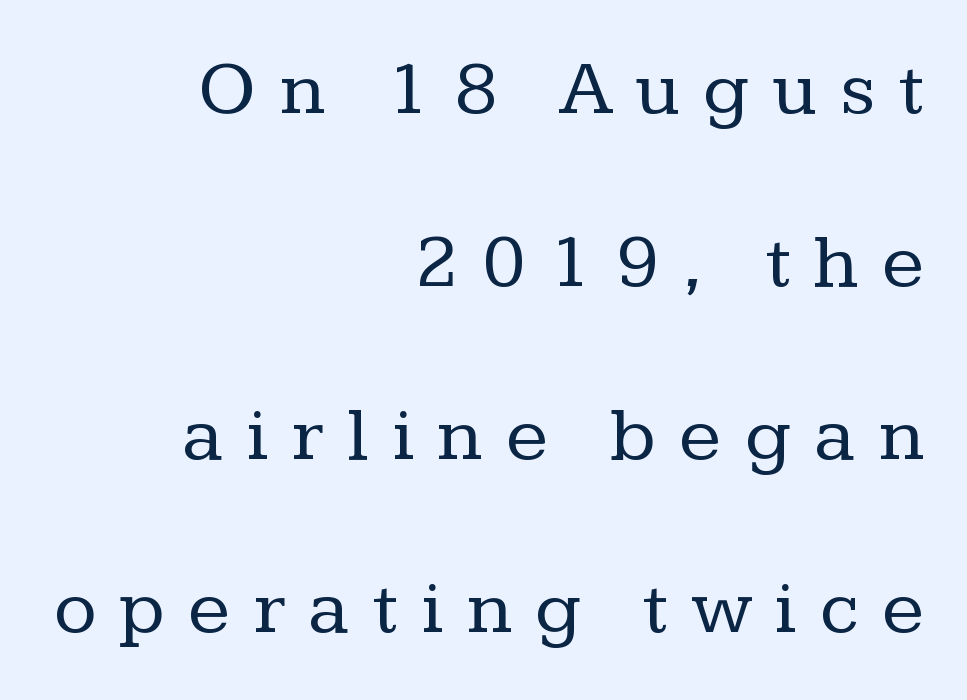
Looks like regular typesetting: each glyph gets only the width it needs. Display-style spreading of the glyphs; the letterfit is very open. Each letter's strokes conclude with small projecting serifs. The face looks like a standard text weight, possibly lighter.
